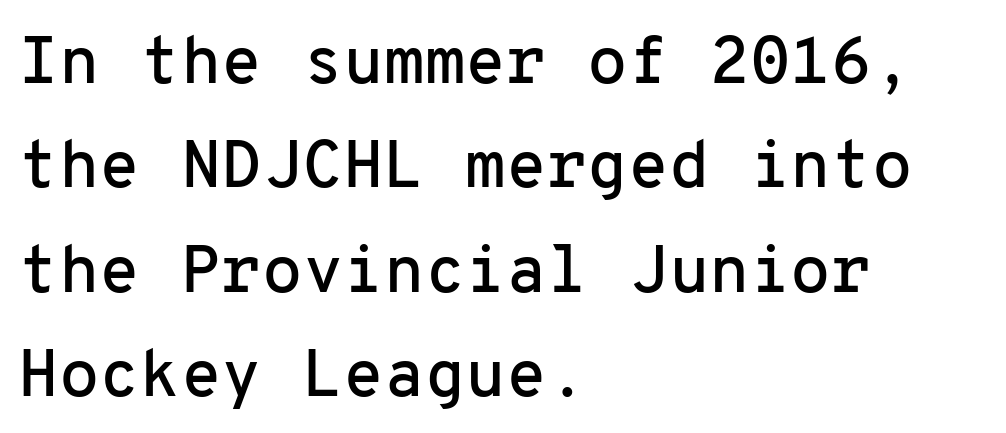
The image shows 66 px sans-serif type, upright, monospaced; set left-aligned, normal line spacing (1.58x), normal letter spacing, not underlined; low stroke contrast and a medium x-height.
